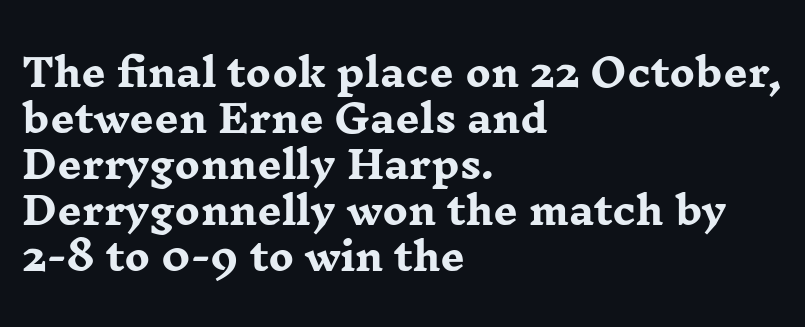
The image shows 38 px heavy, wide serif type, upright; set left-aligned, line spacing 1.21x, normal letter spacing, not underlined; low stroke contrast and a medium x-height.
